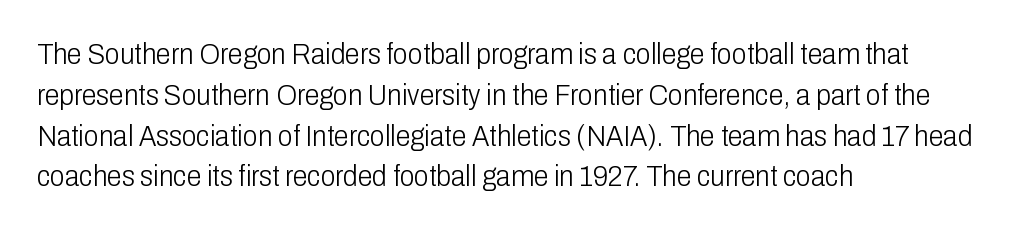
{"serif": "no", "italic": "no", "bold": "no", "weight": "light", "width": "condensed", "stroke_contrast": "low", "x_height": "medium", "monospaced": "no", "underline": "no", "align": "left", "line_spacing": "normal", "line_spacing_ratio": 1.36, "letter_spacing": "normal", "letter_spacing_em": 0.0, "glyph_px": 30}
